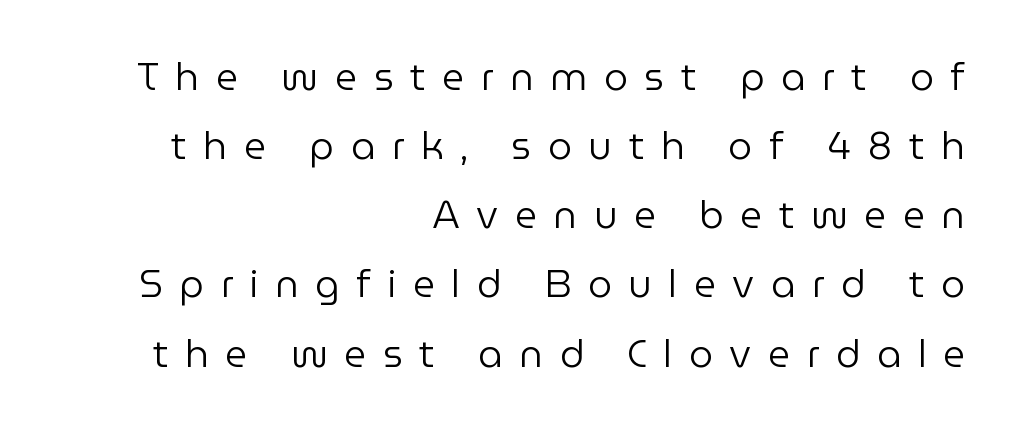
Letters rest on an invisible, unmarked baseline. Look at the tracking — it's clearly loosened, letters drifting apart. Heaviness? Minimal to ordinary, like unemphasized prose. Look at the bottom of the vertical strokes: they stop flat, with no serifs. Alignment: flush right.
